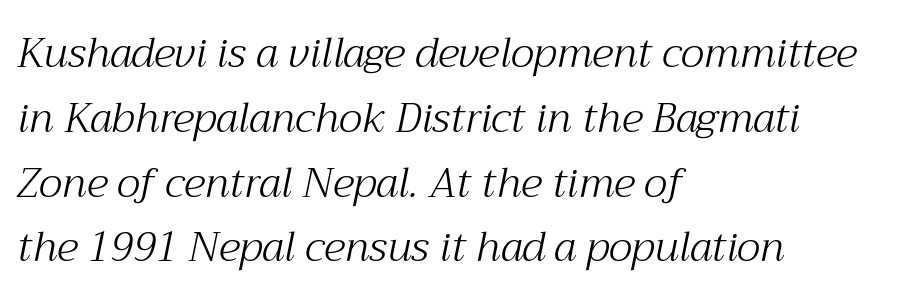
{"serif": "yes", "italic": "yes", "lean": "right", "slant_degrees": 12, "bold": "no", "weight": "light", "width": "normal", "stroke_contrast": "medium", "x_height": "medium", "monospaced": "no", "underline": "no", "align": "left", "line_spacing": "normal", "line_spacing_ratio": 1.58, "letter_spacing": "normal", "letter_spacing_em": 0.0, "glyph_px": 41}
